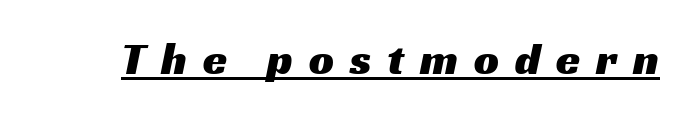
The image shows 44 px wide sans-serif type; set unusually wide letter spacing (+0.36 em), underlined; medium stroke contrast and a medium x-height.
